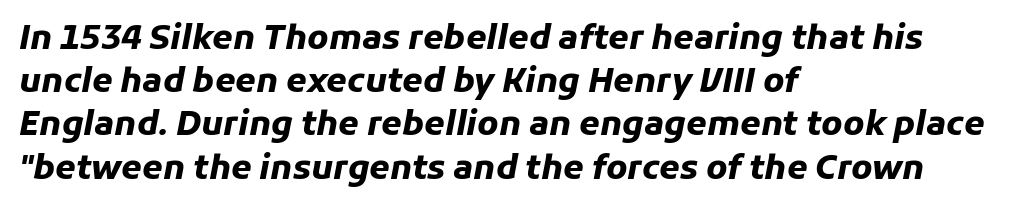
Q: Is the text bold? A: Yes.
Q: Is the text italic (slanted)? A: Yes, it leans right by about 11 degrees.
Q: Is the text underlined? A: No.
Q: How is the paragraph aligned? A: Left-aligned.
Q: Is the spacing between letters normal or unusually wide? A: Normal.
Q: Is the spacing between lines tight, normal or loose? A: Normal.
Q: Width (condensed, normal, or wide)? A: Normal.
Q: Stroke contrast? A: Low.
Q: x-height? A: Medium.
Q: Monospaced? A: No.
